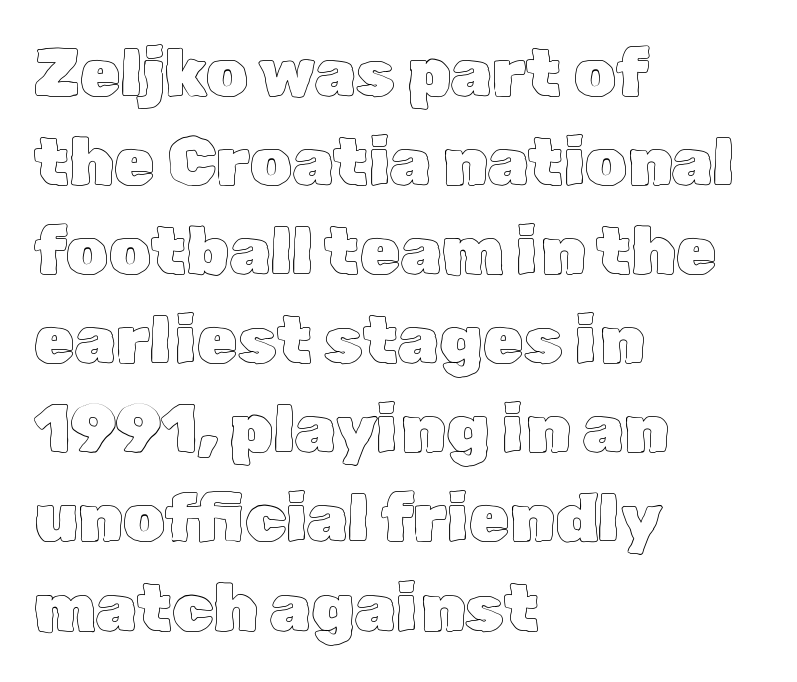
Q: Is the text italic (slanted)? A: No, it is upright.
Q: Is the text underlined? A: No.
Q: How is the paragraph aligned? A: Left-aligned.
Q: Is the spacing between letters normal or unusually wide? A: Normal.
Q: Is the spacing between lines tight, normal or loose? A: Normal.
Q: Width (condensed, normal, or wide)? A: Normal.
Q: x-height? A: Medium.
Q: Monospaced? A: No.
